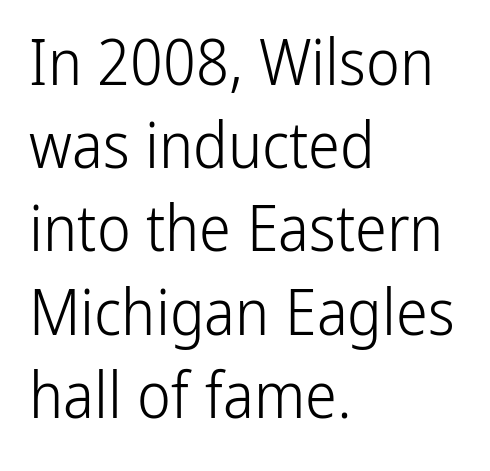
Q: Is the text bold? A: No.
Q: Is the text italic (slanted)? A: No, it is upright.
Q: Is the typeface a serif or a sans-serif typeface? A: Sans-serif.
Q: Is the text underlined? A: No.
Q: How is the paragraph aligned? A: Left-aligned.
Q: Is the spacing between letters normal or unusually wide? A: Normal.
Q: Is the spacing between lines tight, normal or loose? A: Normal.
Q: Width (condensed, normal, or wide)? A: Condensed.
Q: Stroke contrast? A: Low.
Q: x-height? A: Medium.
Q: Monospaced? A: No.
